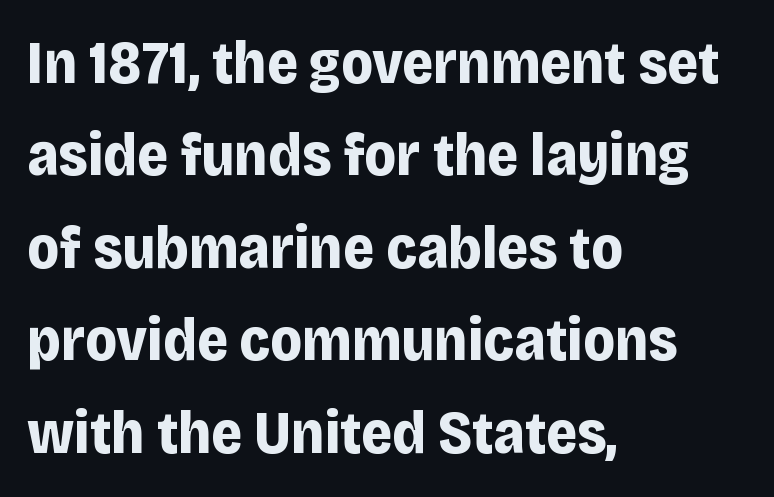
The passage shown is not underscored anywhere. Look at the stroke-to-counter ratio: heavy, a bold. The designer left line spacing at the default. The horizontal fit of the characters is conventional and even. Proportional: the letters do not fall into vertical columns. Are there feet on the stems? There aren't — it's a sans.
